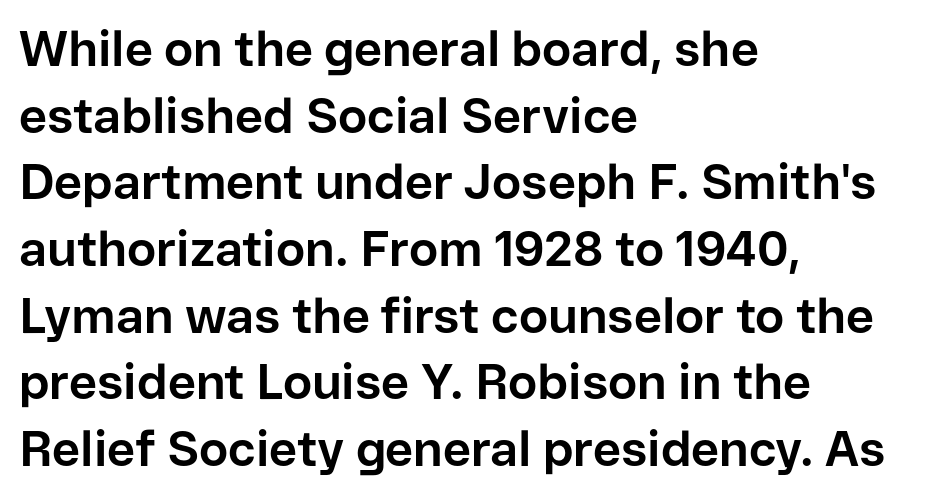
The image shows 49 px bold sans-serif type, upright; set left-aligned, normal line spacing (1.36x), normal letter spacing, not underlined; low stroke contrast and a medium x-height.
